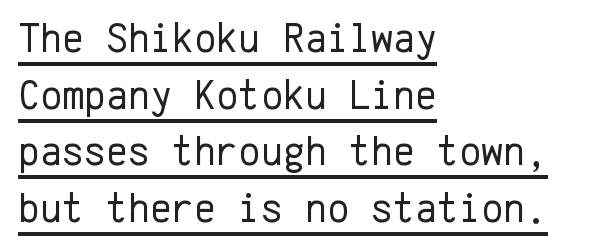
Regarding leading, the lines here are spaced in the standard way. Quick note: underline on. In CSS terms this would be text-align: left. You can tell from the bare stems that sans-serif type was used.
